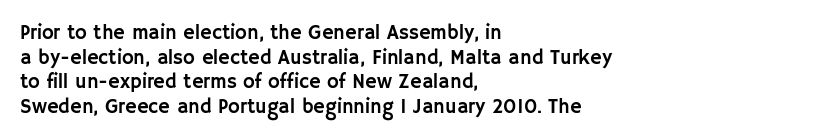
Here the glyphs are tracked normally, forming tight word shapes. The baseline area is clear. Ascenders rise straight up at ninety degrees. These lines stack with their left ends in a neat column.
